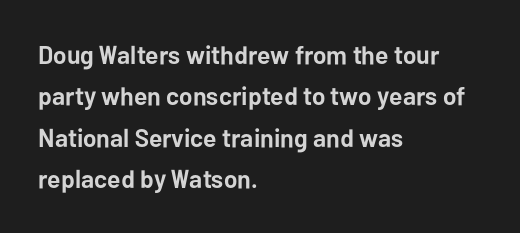
Q: Is the text bold? A: Yes.
Q: Is the text italic (slanted)? A: No, it is upright.
Q: Is the text underlined? A: No.
Q: How is the paragraph aligned? A: Left-aligned.
Q: Is the spacing between letters normal or unusually wide? A: Normal.
Q: Is the spacing between lines tight, normal or loose? A: Normal.
